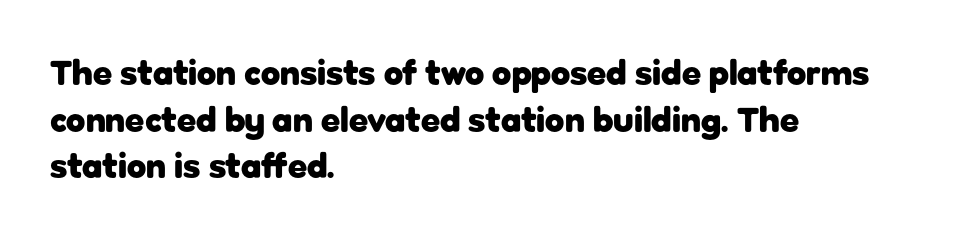
Q: Is the text bold? A: Yes.
Q: Is the text italic (slanted)? A: No, it is upright.
Q: Is the typeface a serif or a sans-serif typeface? A: Sans-serif.
Q: Is the text underlined? A: No.
Q: How is the paragraph aligned? A: Left-aligned.
Q: Is the spacing between letters normal or unusually wide? A: Normal.
Q: Is the spacing between lines tight, normal or loose? A: Normal.
Q: Width (condensed, normal, or wide)? A: Normal.
Q: Stroke contrast? A: Low.
Q: x-height? A: Medium.
Q: Monospaced? A: No.
